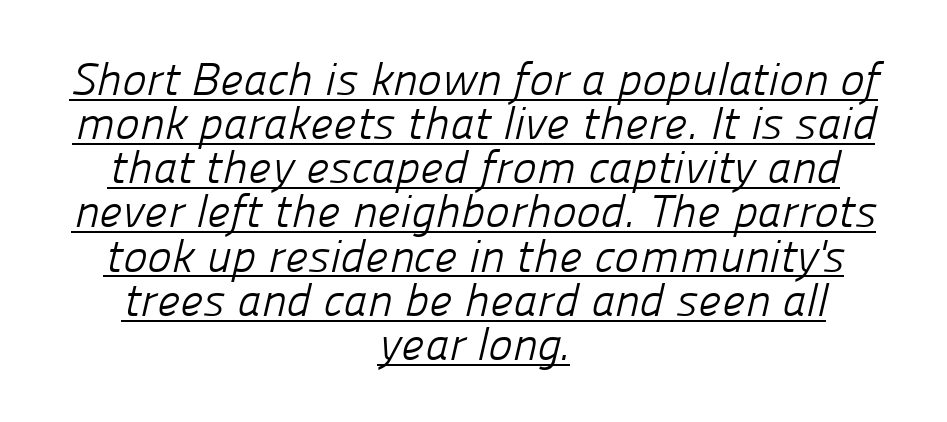
Inter-character spacing is left at the font's built-in metrics. A typesetter would label this face a sans. This rendering features underlined lettering. Do the characters align in a grid? No, the font is proportional.
